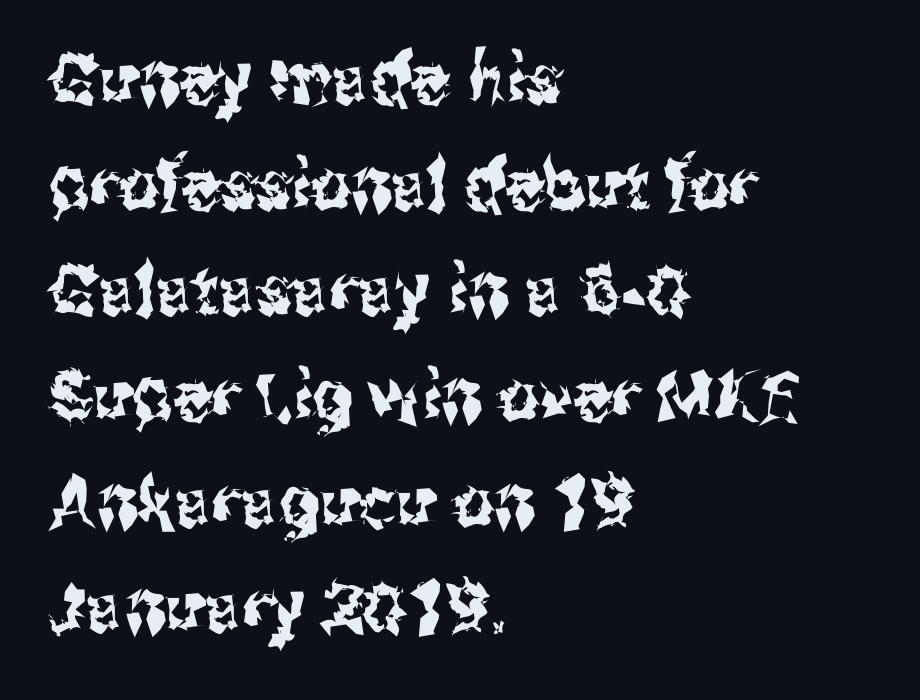
{"serif": "no", "italic": "no", "width": "condensed", "stroke_contrast": "medium", "x_height": "medium", "monospaced": "no", "underline": "no", "align": "left", "line_spacing": "normal", "line_spacing_ratio": 1.51, "letter_spacing": "normal", "letter_spacing_em": 0.0, "glyph_px": 70}
